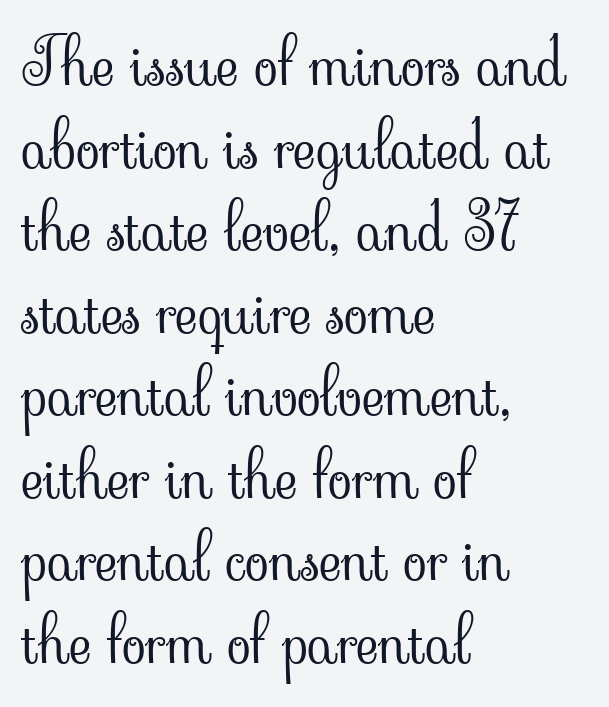
{"serif": "yes", "italic": "no", "bold": "no", "weight": "light", "width": "normal", "stroke_contrast": "low", "x_height": "small", "monospaced": "no", "underline": "no", "align": "left", "line_spacing": "normal", "line_spacing_ratio": 1.31, "letter_spacing": "normal", "letter_spacing_em": 0.0, "glyph_px": 63}
